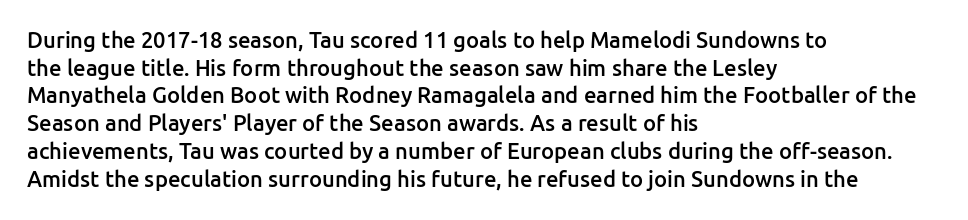
Q: Is the text bold? A: Semi-bold.
Q: Is the text italic (slanted)? A: No, it is upright.
Q: Is the text underlined? A: No.
Q: How is the paragraph aligned? A: Left-aligned.
Q: Is the spacing between letters normal or unusually wide? A: Normal.
Q: Is the spacing between lines tight, normal or loose? A: Normal.
